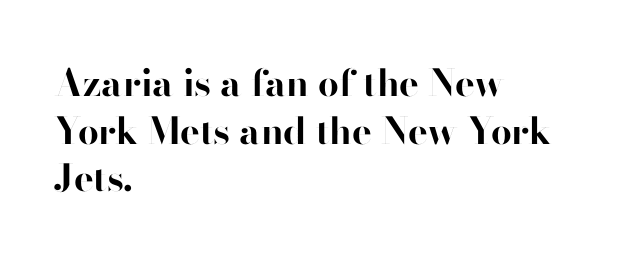
{"serif": "no", "italic": "no", "bold": "yes", "weight": "bold", "width": "normal", "stroke_contrast": "high", "x_height": "small", "monospaced": "no", "underline": "no", "align": "left", "line_spacing": "normal", "line_spacing_ratio": 1.29, "letter_spacing": "normal", "letter_spacing_em": 0.0, "glyph_px": 37}
